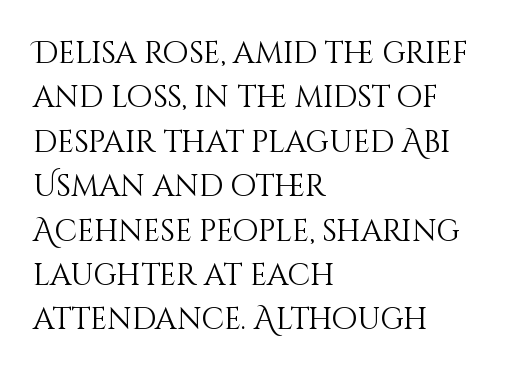
{"italic": "no", "bold": "no", "weight": "light", "width": "normal", "stroke_contrast": "medium", "x_height": "large", "monospaced": "no", "underline": "no", "align": "left", "line_spacing": "normal", "line_spacing_ratio": 1.48, "letter_spacing": "normal", "letter_spacing_em": 0.0, "glyph_px": 30}
